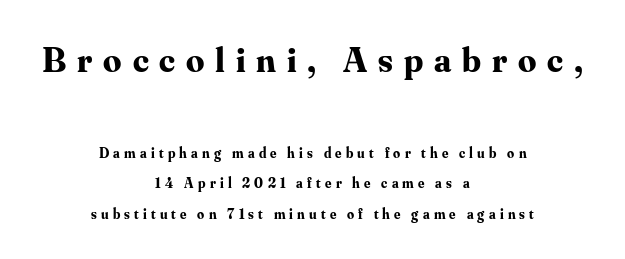
{"serif": "yes", "italic": "no", "bold": "yes", "weight": "bold", "width": "normal", "stroke_contrast": "medium", "x_height": "small", "monospaced": "no", "underline": "no", "align": "center", "line_spacing": "loose", "line_spacing_ratio": 2.19, "letter_spacing": "wide", "letter_spacing_em": 0.3, "larger_block": "first", "size_ratio": 2.57, "glyph_px": 36}
